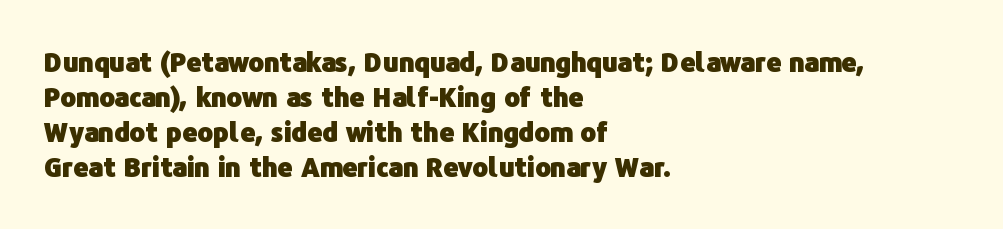
Spacing between characters is what you'd get straight out of the box. If you drew a line through each stem, it would be perfectly vertical. Which margin do the lines hug? The left one — the right edge is uneven. Leading: standard. Is the type bold? Yes — the strokes are clearly thick and heavy.
